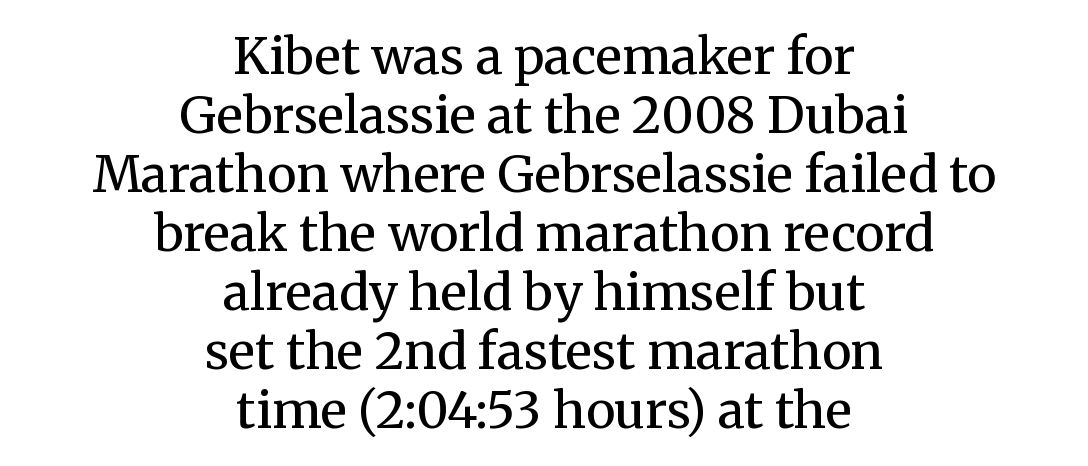
Do the characters align in a grid? No, the font is proportional. This sample uses a serif face. Ink coverage per letter is moderate at most. The lines in this sample share a center point and differ in where they start and stop.
